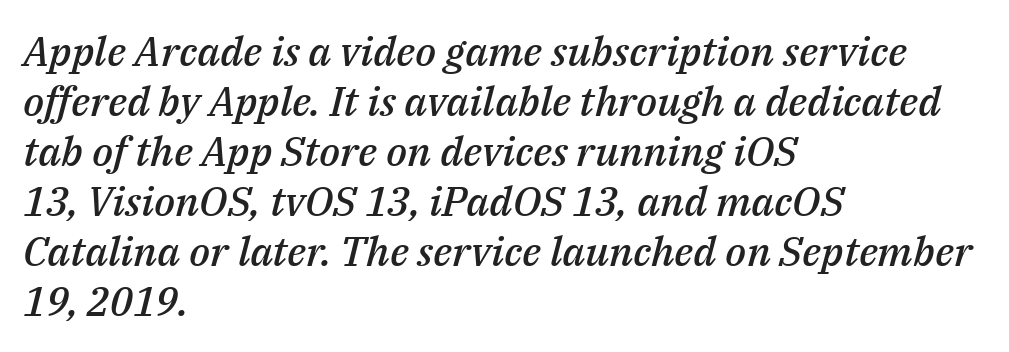
The image shows 41 px semibold type, italic (leaning right); set left-aligned, line spacing 1.22x, normal letter spacing, not underlined; medium stroke contrast and a medium x-height.
